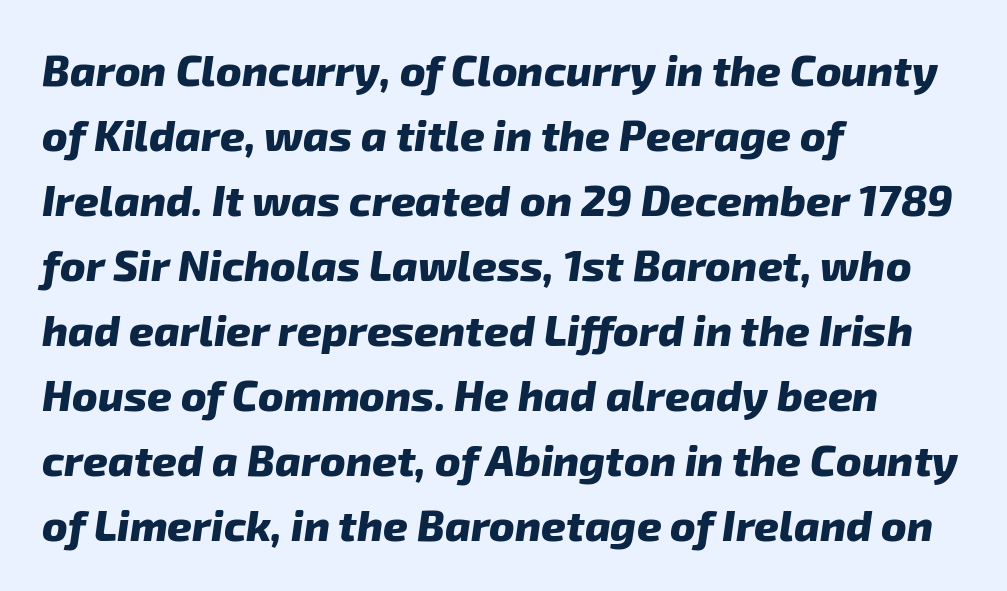
The image shows 43 px heavy sans-serif type; set left-aligned, normal line spacing (1.51x), normal letter spacing, not underlined; low stroke contrast and a medium x-height.
